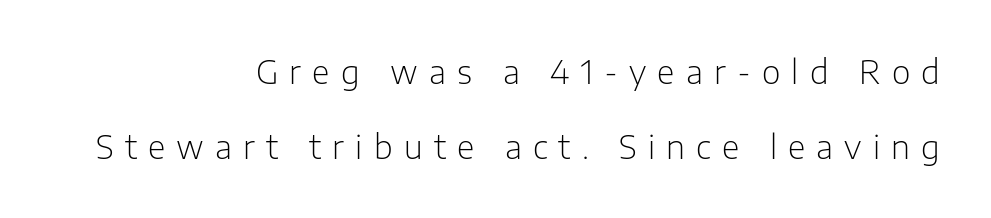
{"serif": "no", "italic": "no", "bold": "no", "weight": "light", "width": "normal", "stroke_contrast": "low", "x_height": "medium", "monospaced": "no", "underline": "no", "align": "right", "line_spacing": "loose", "line_spacing_ratio": 2.34, "letter_spacing": "wide", "letter_spacing_em": 0.35, "glyph_px": 32}
